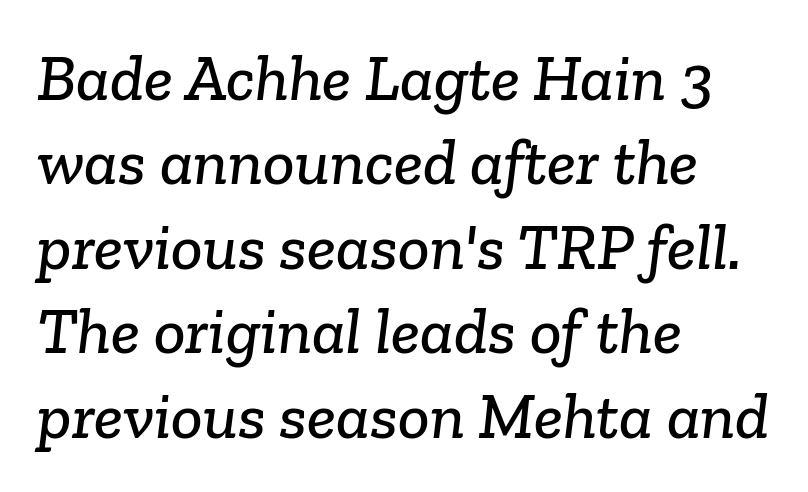
Left-aligned paragraph, ragged on the right. Quick note: underline off. In terms of leading, this rendering sits right in the middle. Do the characters align in a grid? No, the font is proportional. Compared with typical body copy, the letter spacing here is the same.
